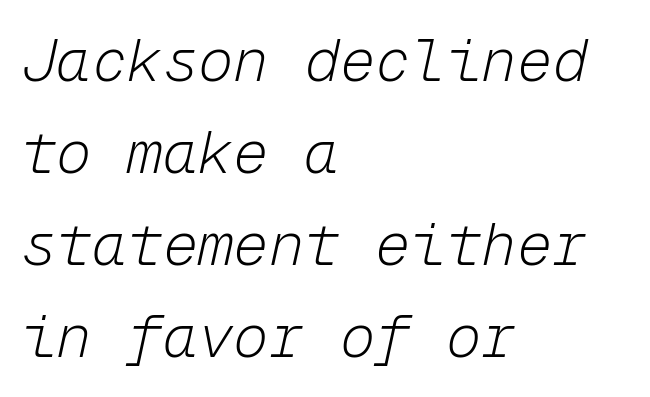
The image shows 59 px light type, italic (leaning right), monospaced; set left-aligned, normal line spacing (1.56x), normal letter spacing, not underlined; low stroke contrast and a medium x-height.
